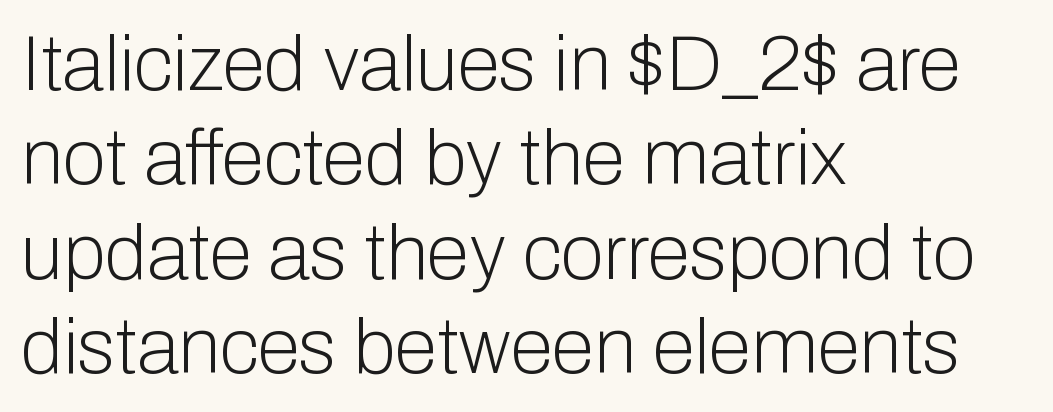
The image shows 78 px light sans-serif type, upright; set left-aligned, line spacing 1.21x, normal letter spacing, not underlined; low stroke contrast and a medium x-height.
